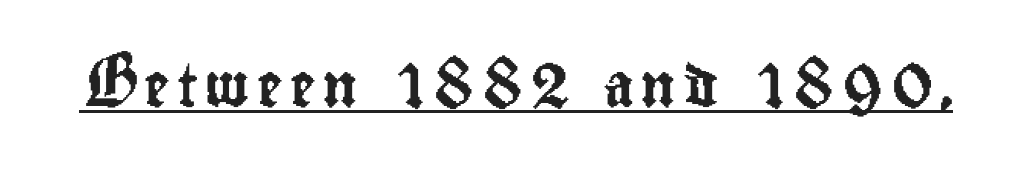
{"serif": "no", "italic": "no", "width": "condensed", "stroke_contrast": "low", "x_height": "small", "monospaced": "no", "underline": "yes", "glyph_px": 43}
